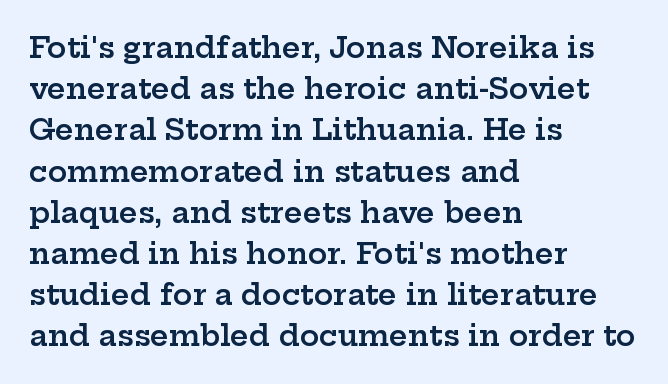
{"serif": "yes", "italic": "no", "bold": "semi", "weight": "semibold", "width": "wide", "stroke_contrast": "low", "x_height": "medium", "monospaced": "no", "underline": "no", "align": "left", "line_spacing": "normal", "line_spacing_ratio": 1.42, "letter_spacing": "normal", "letter_spacing_em": 0.0, "glyph_px": 29}
